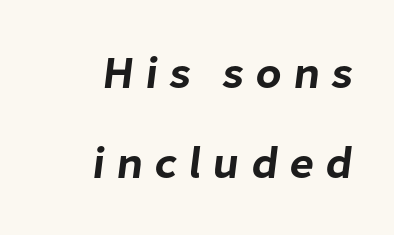
Note: no serifs on the glyphs. These lines are rendered in a variable-pitch font. Letters rest on an invisible, unmarked baseline. Does the leading feel generous? Absolutely, it's lavish. Here the glyphs are tracked loosely, breaking word shapes into spaced letters. The lines in this sample share a right terminus and differ only in where they begin.
